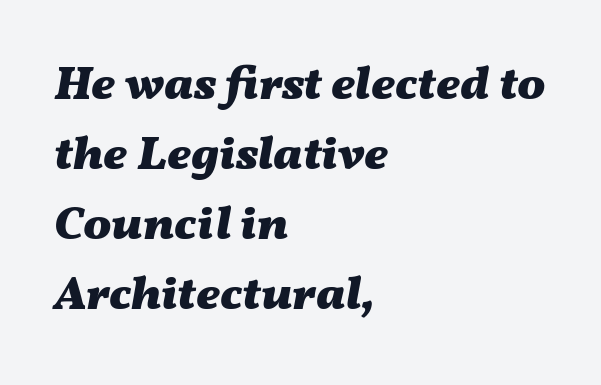
Q: Is the text bold? A: Yes.
Q: Is the text italic (slanted)? A: Yes, it leans right by about 11 degrees.
Q: Is the text underlined? A: No.
Q: How is the paragraph aligned? A: Left-aligned.
Q: Is the spacing between letters normal or unusually wide? A: Normal.
Q: Is the spacing between lines tight, normal or loose? A: Normal.
Q: Width (condensed, normal, or wide)? A: Wide.
Q: Stroke contrast? A: Medium.
Q: x-height? A: Medium.
Q: Monospaced? A: No.
